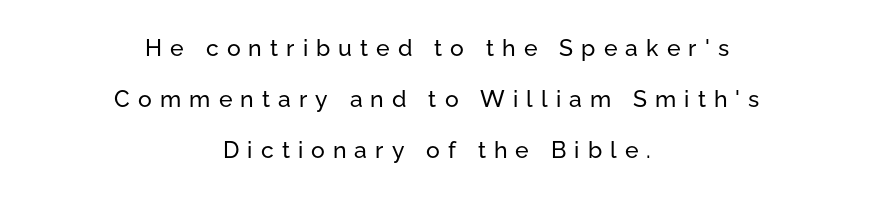
{"italic": "no", "underline": "no", "align": "center", "line_spacing": "loose", "line_spacing_ratio": 2.22, "letter_spacing": "wide", "letter_spacing_em": 0.35, "glyph_px": 23}
